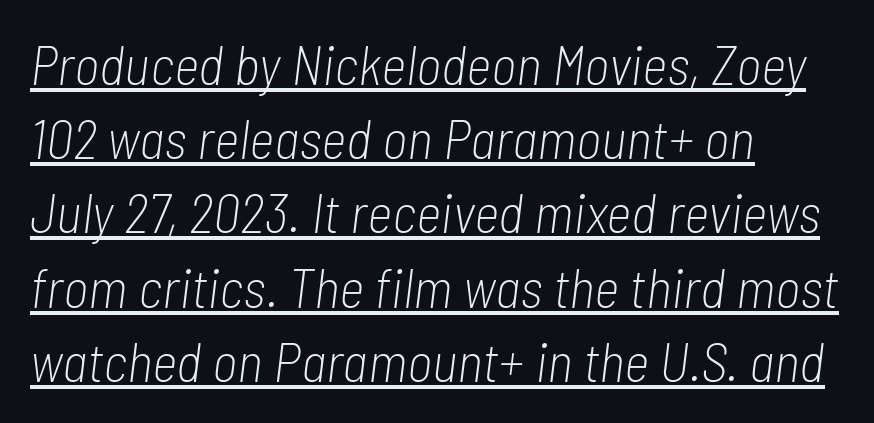
The image shows 55 px light, condensed type, italic (leaning right); set left-aligned, normal line spacing (1.35x), normal letter spacing, underlined; low stroke contrast and a medium x-height.
